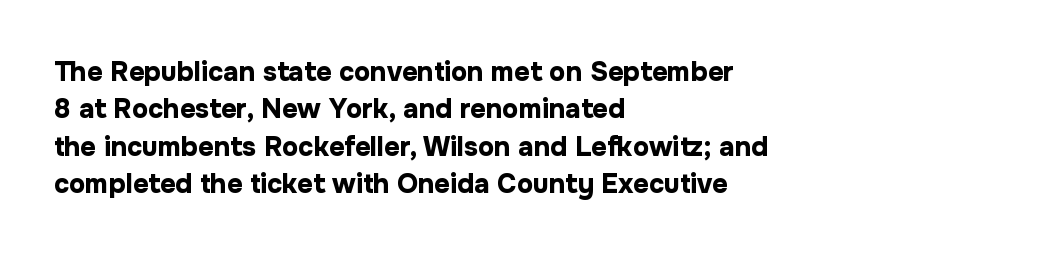
{"italic": "no", "bold": "yes", "underline": "no", "align": "left", "line_spacing": "normal", "line_spacing_ratio": 1.38, "letter_spacing": "normal", "letter_spacing_em": 0.0, "glyph_px": 27}
